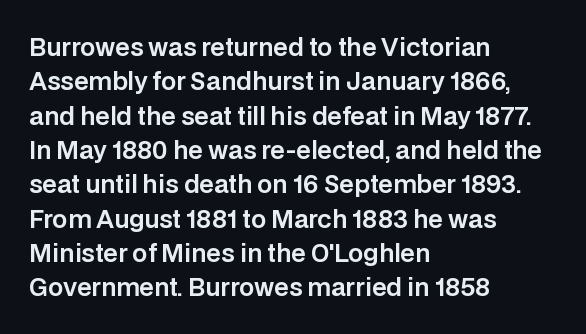
Q: Is the text italic (slanted)? A: No, it is upright.
Q: Is the text underlined? A: No.
Q: How is the paragraph aligned? A: Left-aligned.
Q: Is the spacing between letters normal or unusually wide? A: Normal.
Q: Is the spacing between lines tight, normal or loose? A: Normal.
